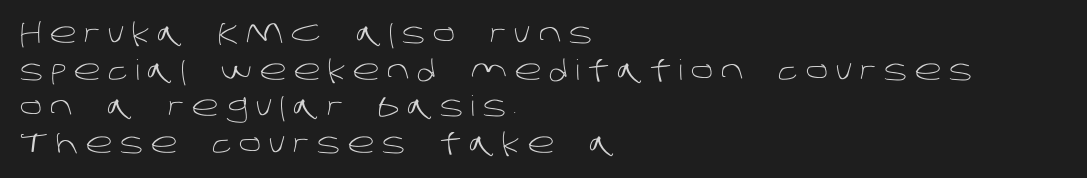
{"serif": "no", "bold": "no", "weight": "light", "width": "normal", "stroke_contrast": "low", "x_height": "large", "monospaced": "no", "underline": "no", "align": "left", "line_spacing": "normal", "line_spacing_ratio": 1.31, "letter_spacing": "wide", "letter_spacing_em": 0.27, "glyph_px": 28}
